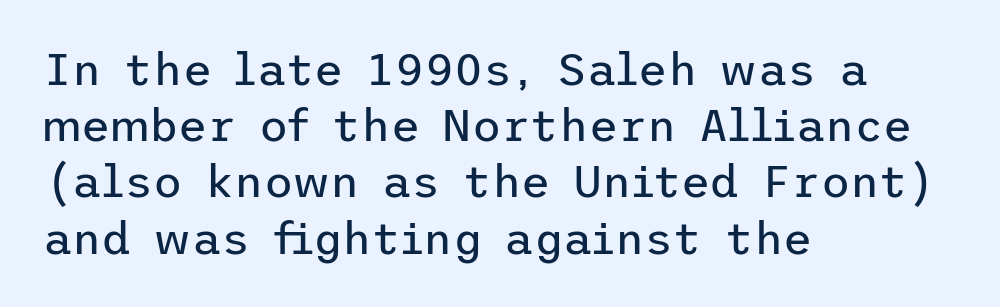
The specimen reads as upright at a glance. Line beginnings align vertically; line endings do not. Compared with typical paragraphs, the rows here are spaced about the same. Any mark beneath the type? The region is blank.
